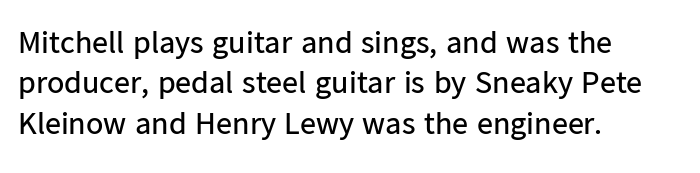
Q: Is the text bold? A: No.
Q: Is the text italic (slanted)? A: No, it is upright.
Q: Is the typeface a serif or a sans-serif typeface? A: Sans-serif.
Q: Is the text underlined? A: No.
Q: How is the paragraph aligned? A: Left-aligned.
Q: Is the spacing between letters normal or unusually wide? A: Normal.
Q: Is the spacing between lines tight, normal or loose? A: Normal.
Q: Width (condensed, normal, or wide)? A: Normal.
Q: Stroke contrast? A: Low.
Q: x-height? A: Medium.
Q: Monospaced? A: No.
